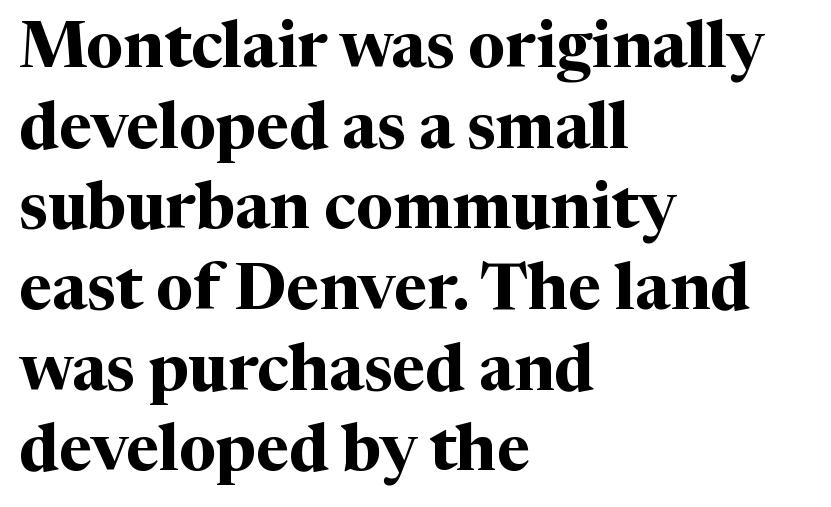
Character widths vary here, with narrow letters taking less room than wide ones. The zone under the glyphs is completely vacant. In CSS terms this would be text-align: left. You could call the tracking neutral — neither tight nor loose.
